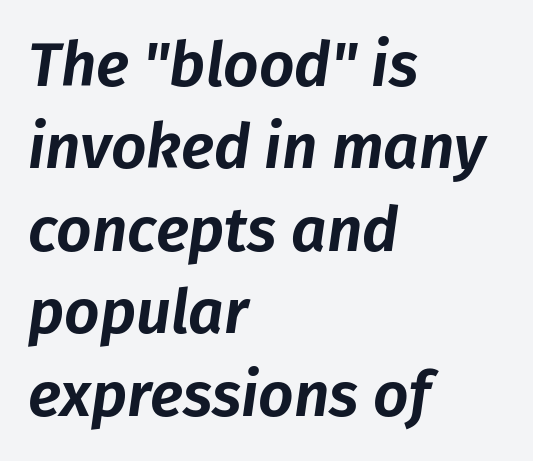
Q: Is the text italic (slanted)? A: Yes, it leans right by about 8 degrees.
Q: Is the text underlined? A: No.
Q: How is the paragraph aligned? A: Left-aligned.
Q: Is the spacing between letters normal or unusually wide? A: Normal.
Q: Is the spacing between lines tight, normal or loose? A: Normal.
Q: Width (condensed, normal, or wide)? A: Normal.
Q: Stroke contrast? A: Low.
Q: x-height? A: Medium.
Q: Monospaced? A: No.
